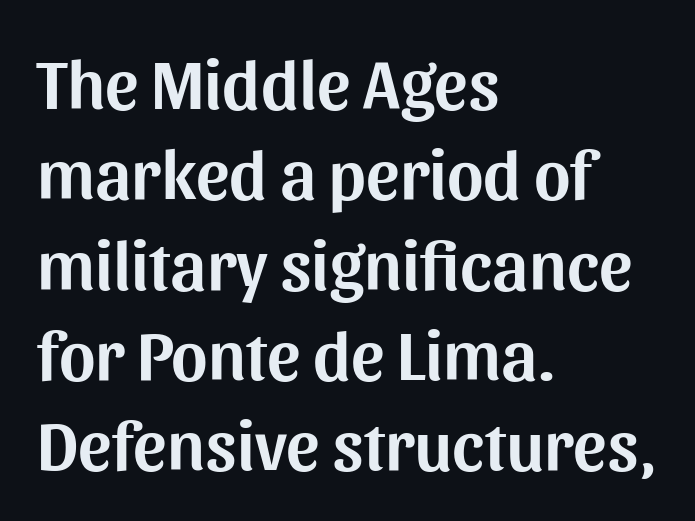
Unmarked baselines from the first word to the last. The lettering stays uniformly vertical, giving the passage a roman look. Casual observation: everything's shoved over to the left. Stroke terminals: plain, sans-serif.
